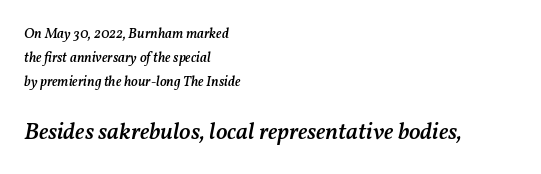
{"italic": "yes", "lean": "right", "slant_degrees": 11, "bold": "semi", "underline": "no", "align": "left", "line_spacing_ratio": 1.73, "letter_spacing": "normal", "letter_spacing_em": 0.0, "larger_block": "second", "size_ratio": 1.71, "glyph_px": 24}
